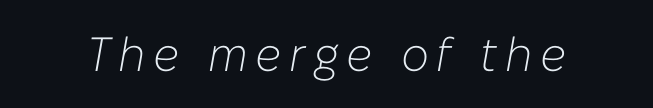
{"italic": "yes", "lean": "right", "slant_degrees": 10, "bold": "no", "weight": "light", "width": "normal", "stroke_contrast": "low", "x_height": "medium", "monospaced": "no", "underline": "no", "glyph_px": 48}
